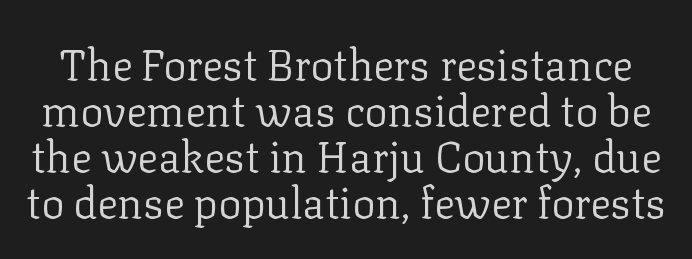
The lines are packed closely together with very little leading. The characters display serif detailing at their extremities. A typesetter would call this proportional, since set widths differ per character. The baseline area is clear.
